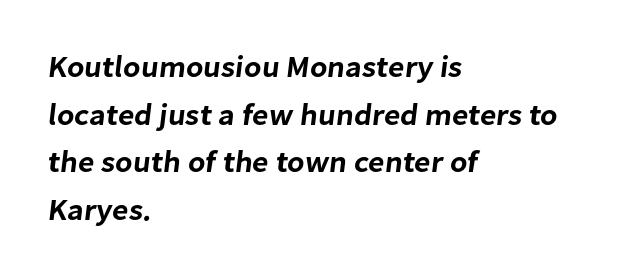
The image shows 30 px sans-serif type; set left-aligned, normal line spacing (1.59x), normal letter spacing, not underlined; low stroke contrast and a medium x-height.
